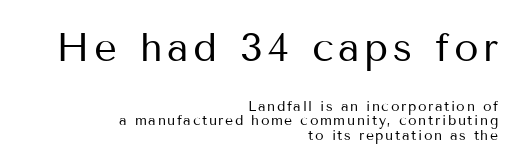
Q: Is the text bold? A: No.
Q: Is the text italic (slanted)? A: No, it is upright.
Q: Is the typeface a serif or a sans-serif typeface? A: Sans-serif.
Q: Is the text underlined? A: No.
Q: How is the paragraph aligned? A: Right-aligned.
Q: Is the spacing between lines tight, normal or loose? A: Tight.
Q: Which block of text is set in a larger size, the first (top) or the second (bottom)? A: The first (top) one.
Q: Width (condensed, normal, or wide)? A: Normal.
Q: Stroke contrast? A: Medium.
Q: x-height? A: Medium.
Q: Monospaced? A: No.
